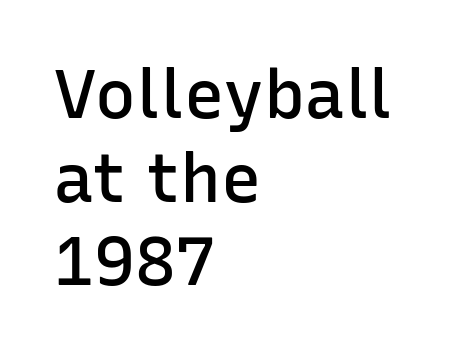
Q: Is the text bold? A: Semi-bold.
Q: Is the text italic (slanted)? A: No, it is upright.
Q: Is the typeface a serif or a sans-serif typeface? A: Sans-serif.
Q: Is the text underlined? A: No.
Q: How is the paragraph aligned? A: Left-aligned.
Q: Is the spacing between letters normal or unusually wide? A: Normal.
Q: Width (condensed, normal, or wide)? A: Normal.
Q: Stroke contrast? A: Low.
Q: x-height? A: Medium.
Q: Monospaced? A: No.
